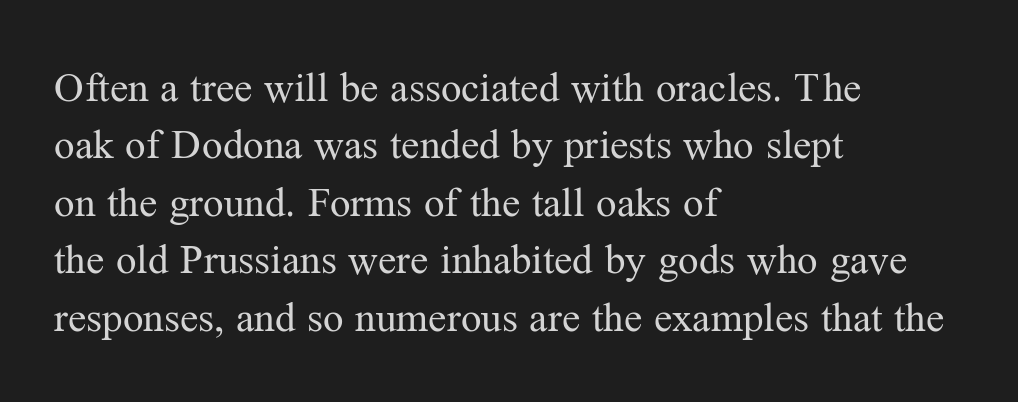
Q: Is the text bold? A: No.
Q: Is the text italic (slanted)? A: No, it is upright.
Q: Is the typeface a serif or a sans-serif typeface? A: Serif.
Q: Is the text underlined? A: No.
Q: How is the paragraph aligned? A: Left-aligned.
Q: Is the spacing between letters normal or unusually wide? A: Normal.
Q: Is the spacing between lines tight, normal or loose? A: Normal.
Q: Width (condensed, normal, or wide)? A: Normal.
Q: Stroke contrast? A: Medium.
Q: x-height? A: Medium.
Q: Monospaced? A: No.
